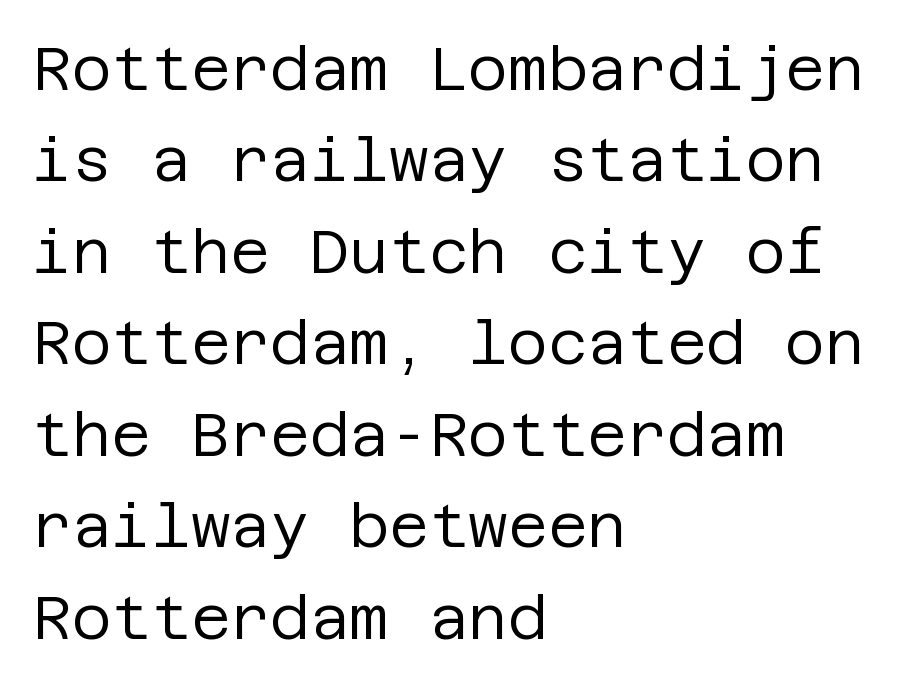
Q: Is the text bold? A: No.
Q: Is the text italic (slanted)? A: No, it is upright.
Q: Is the typeface a serif or a sans-serif typeface? A: Sans-serif.
Q: Is the text underlined? A: No.
Q: How is the paragraph aligned? A: Left-aligned.
Q: Is the spacing between letters normal or unusually wide? A: Normal.
Q: Is the spacing between lines tight, normal or loose? A: Normal.
Q: Width (condensed, normal, or wide)? A: Normal.
Q: Stroke contrast? A: Low.
Q: x-height? A: Large.
